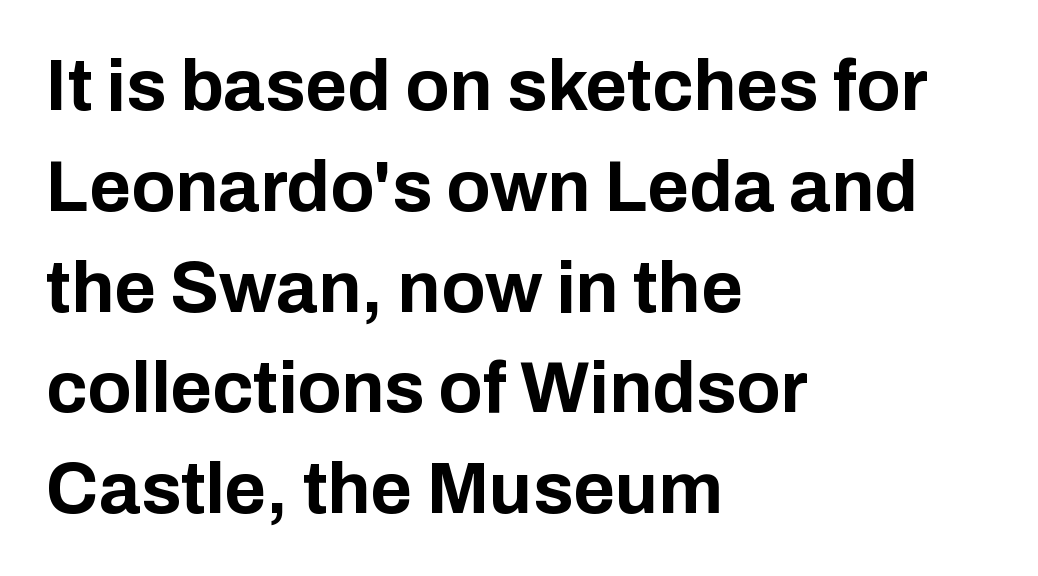
{"serif": "no", "italic": "no", "bold": "yes", "weight": "bold", "width": "normal", "stroke_contrast": "low", "x_height": "medium", "monospaced": "no", "underline": "no", "align": "left", "line_spacing": "normal", "line_spacing_ratio": 1.4, "letter_spacing": "normal", "letter_spacing_em": 0.0, "glyph_px": 72}
